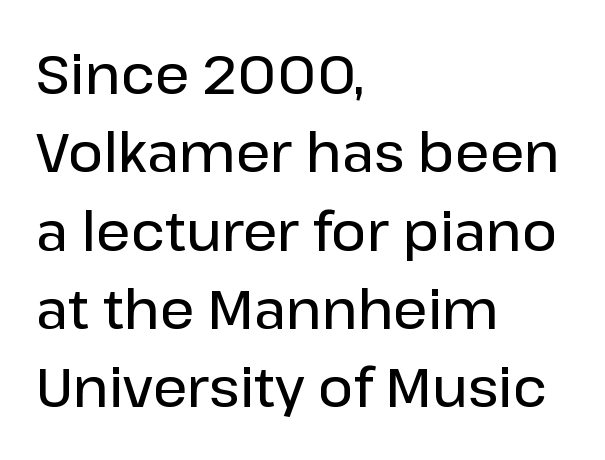
Q: Is the text bold? A: Semi-bold.
Q: Is the text italic (slanted)? A: No, it is upright.
Q: Is the typeface a serif or a sans-serif typeface? A: Sans-serif.
Q: Is the text underlined? A: No.
Q: How is the paragraph aligned? A: Left-aligned.
Q: Is the spacing between letters normal or unusually wide? A: Normal.
Q: Is the spacing between lines tight, normal or loose? A: Normal.
Q: Width (condensed, normal, or wide)? A: Normal.
Q: Stroke contrast? A: Low.
Q: x-height? A: Medium.
Q: Monospaced? A: No.
